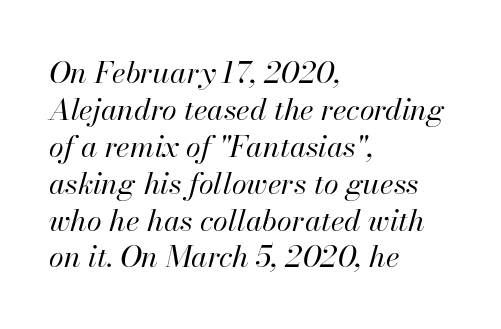
{"italic": "yes", "lean": "right", "slant_degrees": 13, "bold": "no", "weight": "regular", "width": "normal", "stroke_contrast": "high", "x_height": "small", "monospaced": "no", "underline": "no", "align": "left", "line_spacing_ratio": 1.23, "letter_spacing": "normal", "letter_spacing_em": 0.0, "glyph_px": 30}
